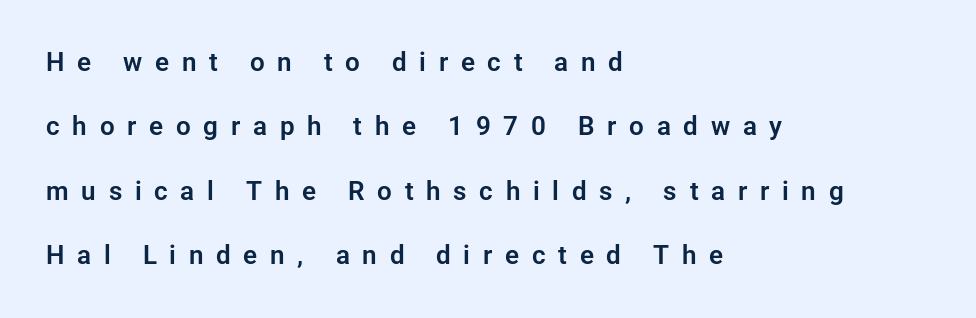
The image shows 26 px text type, upright; set left-aligned, loose line spacing (2.48x), unusually wide letter spacing (+0.49 em), not underlined.
